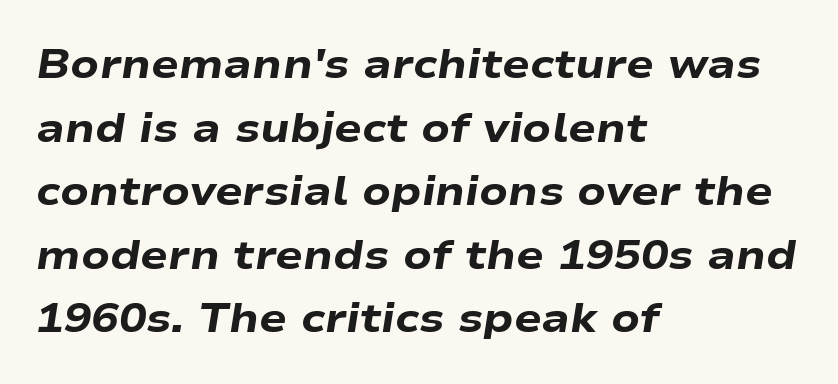
Q: Is the text bold? A: Yes.
Q: Is the text italic (slanted)? A: Yes, it leans right by about 9 degrees.
Q: Is the text underlined? A: No.
Q: How is the paragraph aligned? A: Left-aligned.
Q: Is the spacing between letters normal or unusually wide? A: Normal.
Q: Is the spacing between lines tight, normal or loose? A: Normal.
Q: Width (condensed, normal, or wide)? A: Wide.
Q: Stroke contrast? A: Low.
Q: x-height? A: Medium.
Q: Monospaced? A: No.
